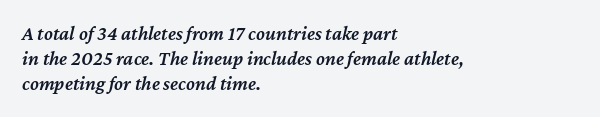
{"italic": "yes", "lean": "right", "slant_degrees": 12, "bold": "semi", "underline": "no", "align": "left", "line_spacing": "normal", "line_spacing_ratio": 1.25, "letter_spacing": "normal", "letter_spacing_em": 0.0, "glyph_px": 20}
